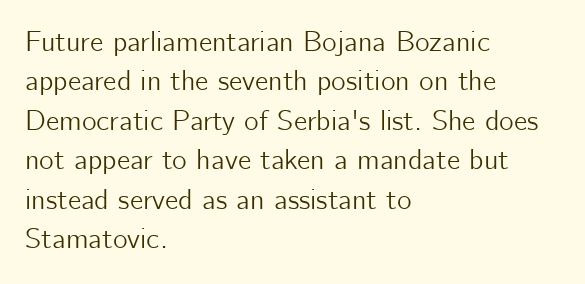
Q: Is the text italic (slanted)? A: No, it is upright.
Q: Is the typeface a serif or a sans-serif typeface? A: Sans-serif.
Q: Is the text underlined? A: No.
Q: How is the paragraph aligned? A: Left-aligned.
Q: Is the spacing between letters normal or unusually wide? A: Normal.
Q: Is the spacing between lines tight, normal or loose? A: Normal.
Q: Width (condensed, normal, or wide)? A: Normal.
Q: Stroke contrast? A: Low.
Q: x-height? A: Medium.
Q: Monospaced? A: No.
